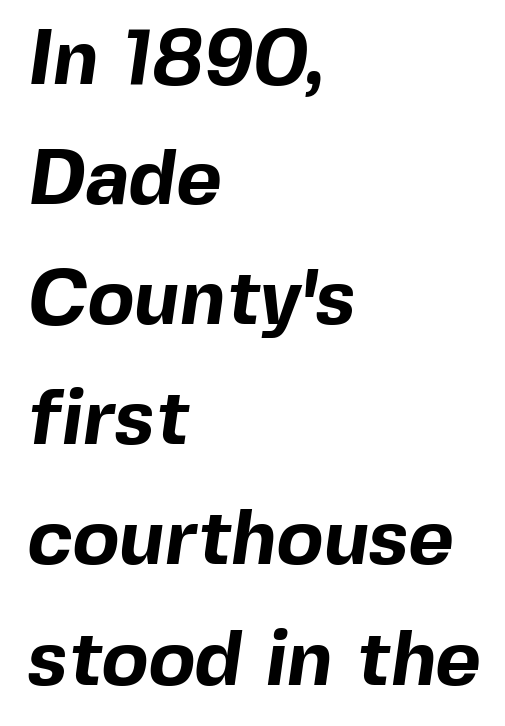
{"serif": "no", "bold": "yes", "weight": "bold", "width": "normal", "x_height": "medium", "monospaced": "no", "underline": "no", "align": "left", "line_spacing": "normal", "line_spacing_ratio": 1.54, "letter_spacing": "normal", "letter_spacing_em": 0.0, "glyph_px": 78}
